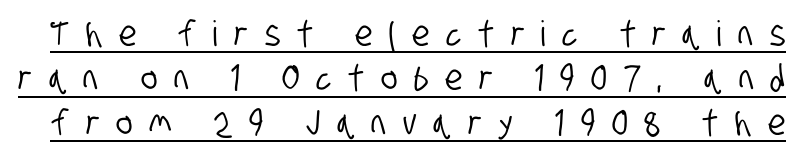
Q: Is the typeface a serif or a sans-serif typeface? A: Sans-serif.
Q: Is the text underlined? A: Yes.
Q: Is the spacing between letters normal or unusually wide? A: Unusually wide.
Q: Is the spacing between lines tight, normal or loose? A: Normal.
Q: Width (condensed, normal, or wide)? A: Condensed.
Q: Stroke contrast? A: Low.
Q: x-height? A: Large.
Q: Monospaced? A: No.
